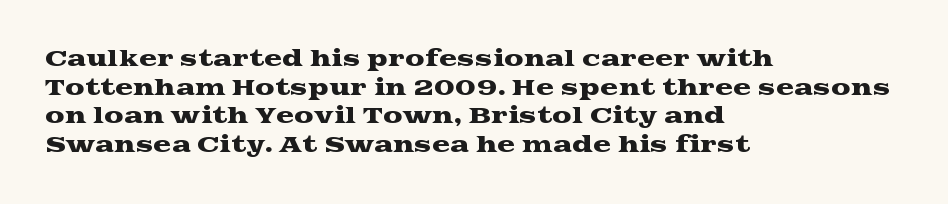
Q: Is the text italic (slanted)? A: No, it is upright.
Q: Is the text underlined? A: No.
Q: How is the paragraph aligned? A: Left-aligned.
Q: Is the spacing between letters normal or unusually wide? A: Normal.
Q: Is the spacing between lines tight, normal or loose? A: Normal.
